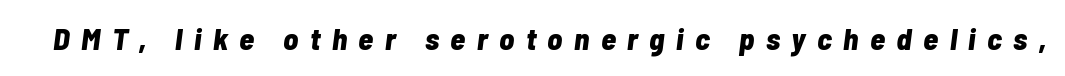
{"italic": "yes", "lean": "right", "slant_degrees": 7, "bold": "yes", "weight": "bold", "width": "condensed", "stroke_contrast": "low", "x_height": "medium", "monospaced": "no", "underline": "no", "letter_spacing": "wide", "letter_spacing_em": 0.37, "glyph_px": 31}
